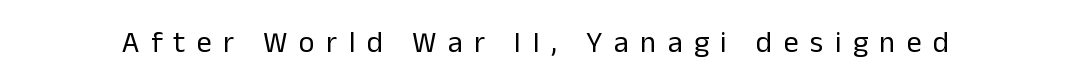
Descenders are the only things crossing below the line. Heaviness? Minimal to ordinary, like unemphasized prose. Italic: no, the glyphs are upright roman. The face used here is rendered with a markedly widened letterfit. Is this a sans? Yes — the strokes have no serifs.
